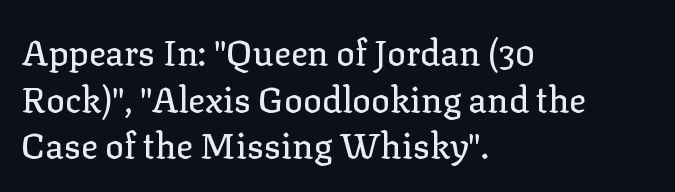
Q: Is the text italic (slanted)? A: No, it is upright.
Q: Is the typeface a serif or a sans-serif typeface? A: Serif.
Q: Is the text underlined? A: No.
Q: How is the paragraph aligned? A: Left-aligned.
Q: Is the spacing between letters normal or unusually wide? A: Normal.
Q: Is the spacing between lines tight, normal or loose? A: Normal.
Q: Width (condensed, normal, or wide)? A: Normal.
Q: Stroke contrast? A: Low.
Q: x-height? A: Medium.
Q: Monospaced? A: No.
